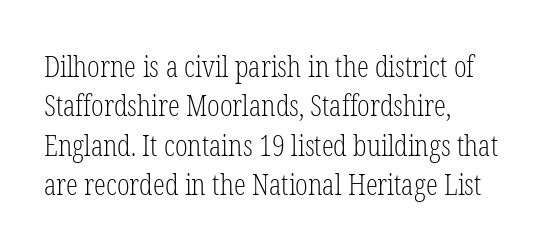
{"serif": "yes", "italic": "no", "bold": "no", "weight": "light", "width": "condensed", "stroke_contrast": "low", "x_height": "medium", "monospaced": "no", "underline": "no", "align": "left", "line_spacing": "normal", "line_spacing_ratio": 1.31, "letter_spacing": "normal", "letter_spacing_em": 0.0, "glyph_px": 30}
